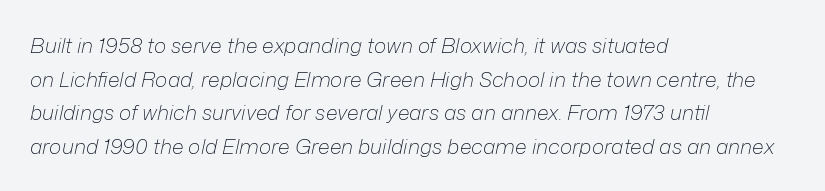
The image shows 21 px text type, italic (leaning right); set left-aligned, normal line spacing (1.6x), normal letter spacing, not underlined.
